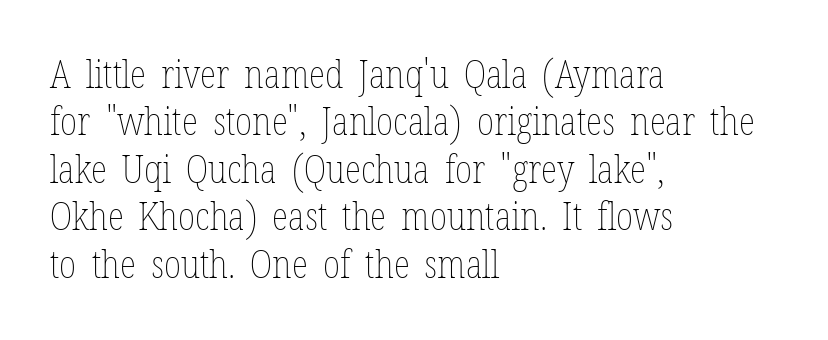
The font sits on the lighter half of the weight spectrum, regular included. Normally led — the rows are evenly, conventionally spaced. The lines are quadded left. A typesetter would call this zero additional tracking.
